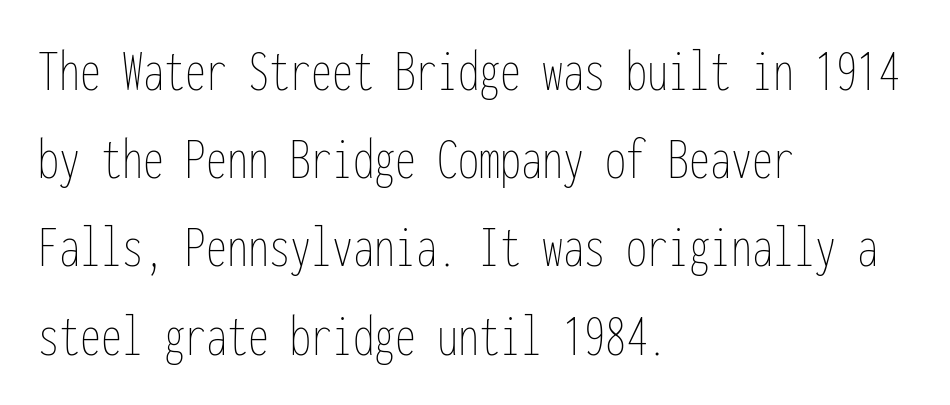
Q: Is the text bold? A: No.
Q: Is the text italic (slanted)? A: No, it is upright.
Q: Is the text underlined? A: No.
Q: How is the paragraph aligned? A: Left-aligned.
Q: Is the spacing between letters normal or unusually wide? A: Normal.
Q: Is the spacing between lines tight, normal or loose? A: Normal.
Q: Width (condensed, normal, or wide)? A: Condensed.
Q: Stroke contrast? A: Low.
Q: x-height? A: Medium.
Q: Monospaced? A: Yes.
